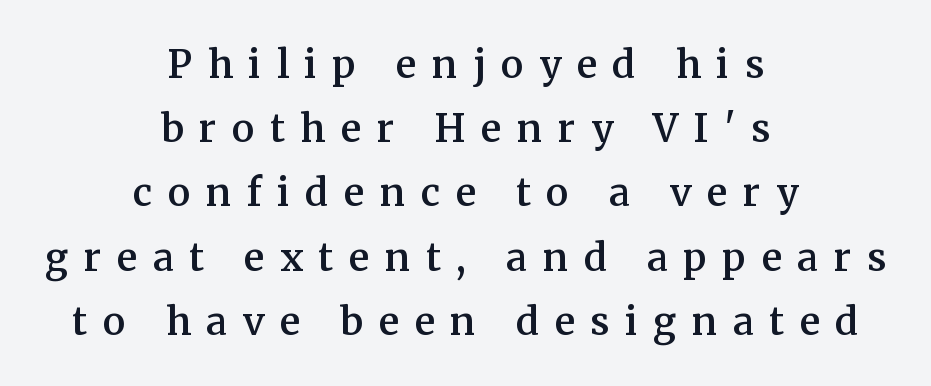
{"serif": "yes", "italic": "no", "bold": "semi", "weight": "semibold", "width": "normal", "stroke_contrast": "medium", "x_height": "medium", "monospaced": "no", "underline": "no", "align": "center", "line_spacing": "normal", "line_spacing_ratio": 1.69, "letter_spacing": "wide", "letter_spacing_em": 0.41, "glyph_px": 38}
